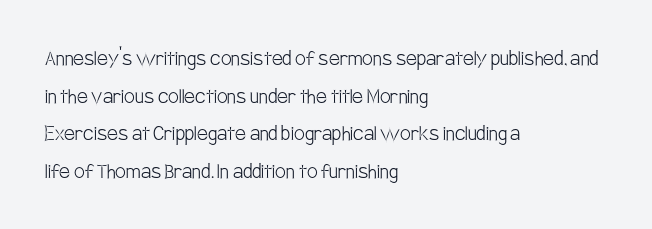
The image shows 24 px text type, upright; set left-aligned, normal line spacing (1.57x), normal letter spacing, not underlined.
